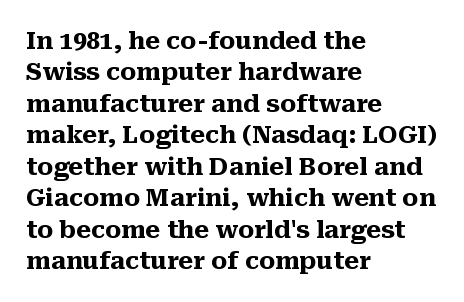
The image shows 24 px bold type, upright; set left-aligned, normal line spacing (1.31x), normal letter spacing, not underlined.
